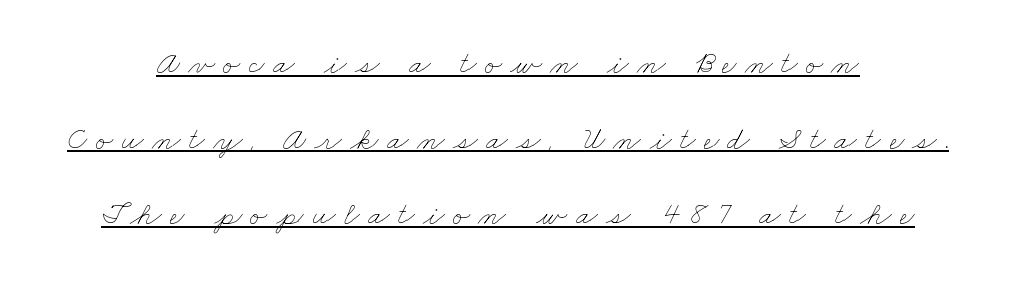
Horizontally, the lines are justified to the midpoint only. Descenders here cross a horizontal rule under the line. How would I describe the line gaps? Wide and relaxed. The letters advance in unequal steps, a hallmark of proportional type. The passage shown has open, widely tracked lettering throughout. Unbolded letterforms with no extra heft.
